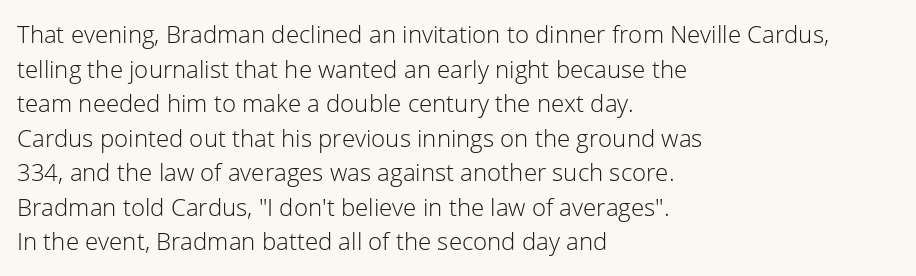
The image shows 24 px text type, upright; set left-aligned, normal line spacing (1.44x), normal letter spacing, not underlined.
